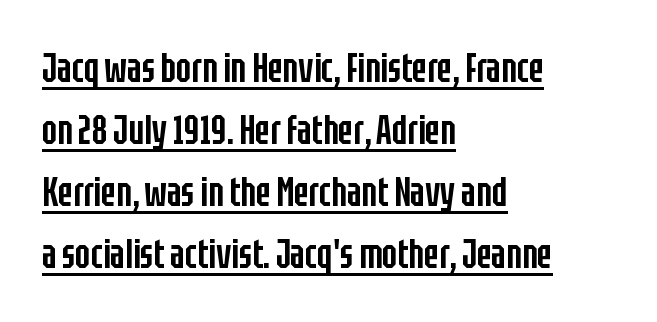
{"serif": "no", "italic": "no", "bold": "semi", "weight": "semibold", "width": "condensed", "stroke_contrast": "low", "x_height": "large", "monospaced": "no", "underline": "yes", "align": "left", "line_spacing": "normal", "line_spacing_ratio": 1.55, "letter_spacing": "normal", "letter_spacing_em": 0.0, "glyph_px": 40}
